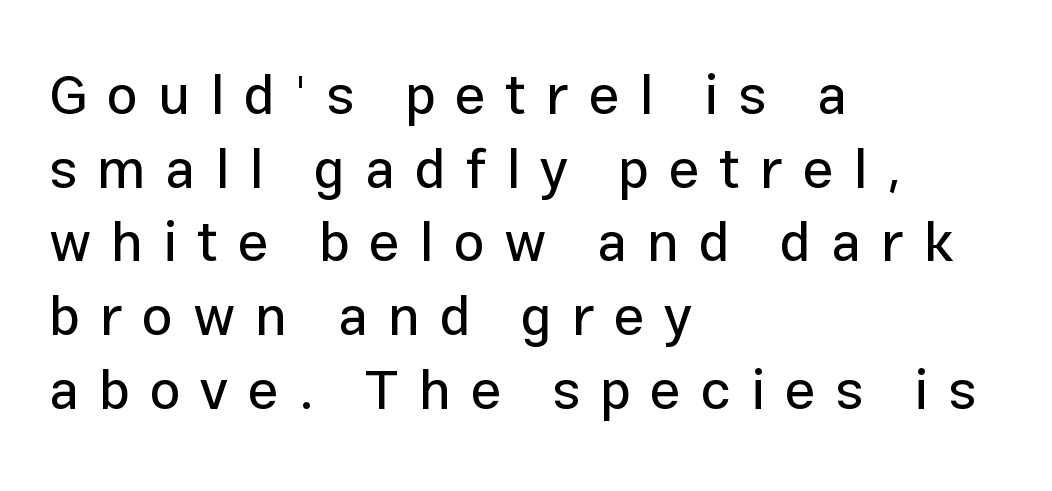
The vertical gap from one line to the next is medium. The typesetter chose a ragged-right arrangement here. If you drew a line through each stem, it would be perfectly vertical. Quick note: underline off. The passage shown is typed in a proportional face where columns would drift.
